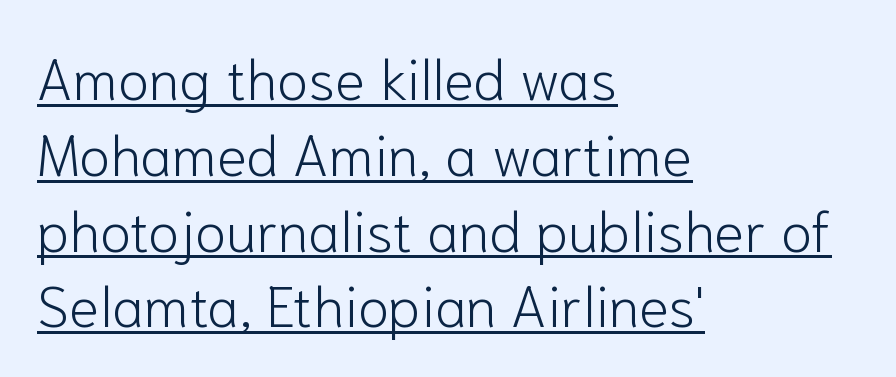
Q: Is the text bold? A: No.
Q: Is the text italic (slanted)? A: No, it is upright.
Q: Is the typeface a serif or a sans-serif typeface? A: Sans-serif.
Q: Is the text underlined? A: Yes.
Q: How is the paragraph aligned? A: Left-aligned.
Q: Is the spacing between letters normal or unusually wide? A: Normal.
Q: Is the spacing between lines tight, normal or loose? A: Normal.
Q: Width (condensed, normal, or wide)? A: Normal.
Q: Stroke contrast? A: Low.
Q: x-height? A: Medium.
Q: Monospaced? A: No.
